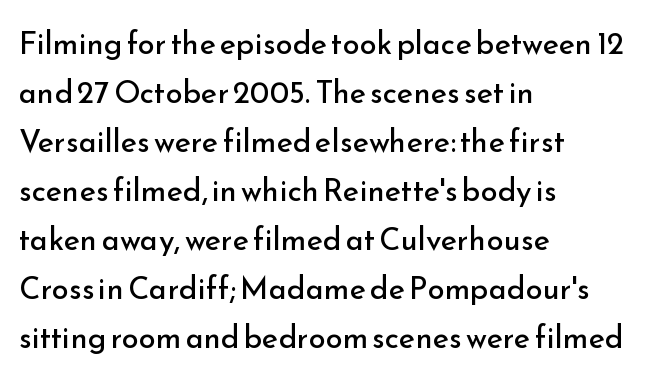
Observe the ordinary spacing: letters are neighbours, not strangers. No chunkiness to these letters — they're not bold. Spacing verdict: proportional, widths tailored to each character. This sample is left-justified, so line endings fall wherever the words run out. The type sits square on the baseline with zero lean.
